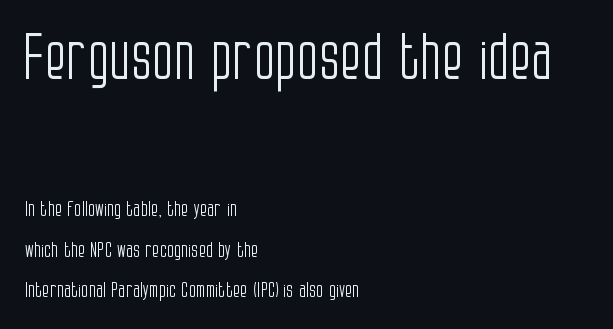
{"serif": "no", "italic": "no", "bold": "no", "weight": "light", "width": "condensed", "stroke_contrast": "low", "x_height": "large", "monospaced": "no", "underline": "no", "align": "left", "line_spacing": "loose", "line_spacing_ratio": 1.93, "letter_spacing": "normal", "letter_spacing_em": 0.0, "larger_block": "first", "size_ratio": 3.0, "glyph_px": 63}
